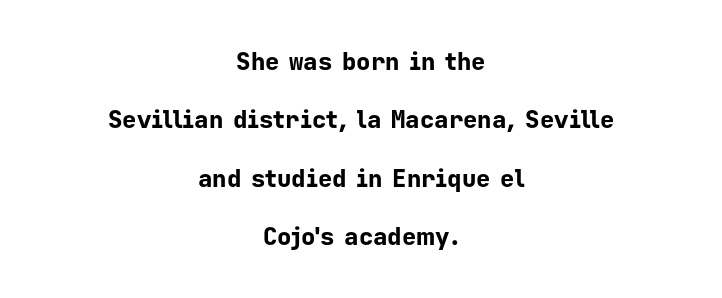
Tracking value appears to be zero — textbook default spacing. Typeset on center — no edge is straight. In terms of leading, this rendering errs on the spacious side. Every character sits straight up, as roman type does. Letters rest on an invisible, unmarked baseline. Weight: bold.
